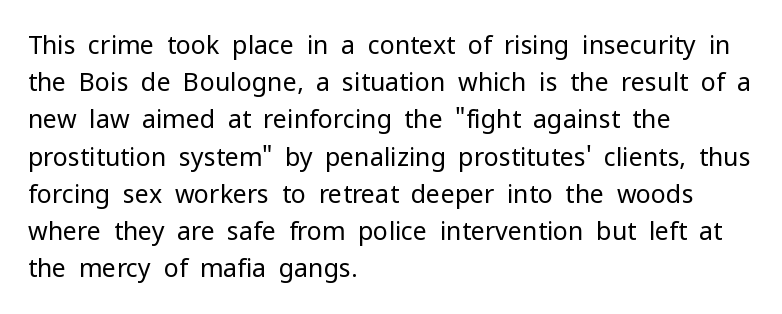
{"italic": "no", "bold": "no", "underline": "no", "align": "left", "line_spacing": "normal", "line_spacing_ratio": 1.49, "letter_spacing": "normal", "letter_spacing_em": 0.0, "glyph_px": 25}
